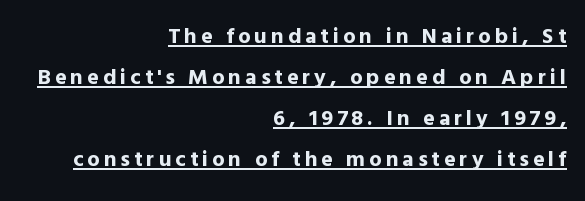
Quick note: not italic, upright. The rendering uses a bold face; every stroke is thick and dark. In designer terms, the underline attribute is active on this setting. All the whitespace from short lines collects on the left.
